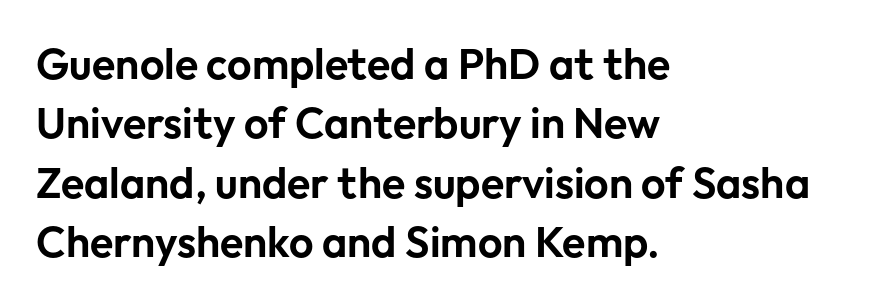
Q: Is the text italic (slanted)? A: No, it is upright.
Q: Is the typeface a serif or a sans-serif typeface? A: Sans-serif.
Q: Is the text underlined? A: No.
Q: How is the paragraph aligned? A: Left-aligned.
Q: Is the spacing between letters normal or unusually wide? A: Normal.
Q: Is the spacing between lines tight, normal or loose? A: Normal.
Q: Width (condensed, normal, or wide)? A: Normal.
Q: Stroke contrast? A: Low.
Q: x-height? A: Medium.
Q: Monospaced? A: No.
